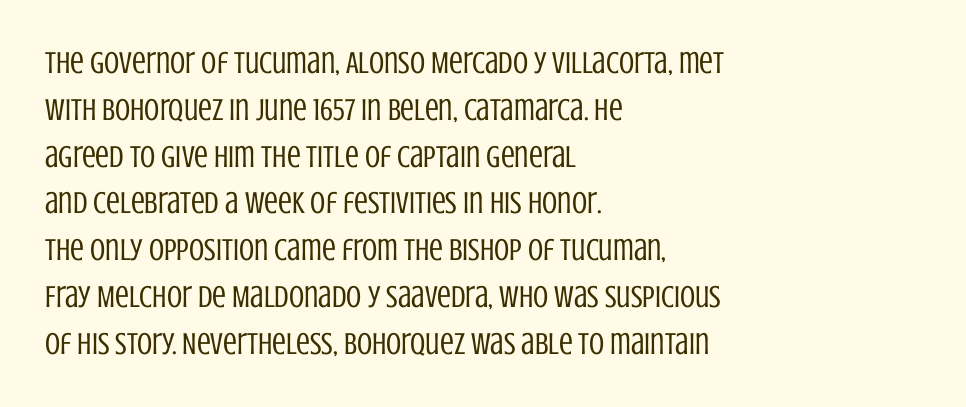
A clean baseline with only descenders dipping below it. Tracking value appears to be zero — textbook default spacing. This is roman type, the default non-slanted kind. All the whitespace from short lines collects on the right. One glance says typical: line gaps are just what's usual.
